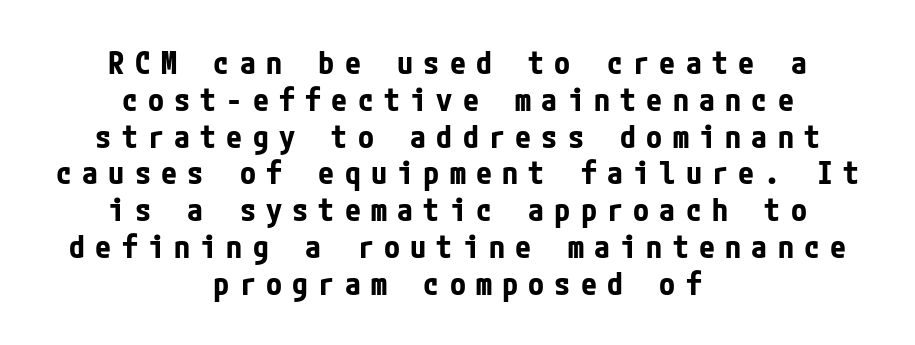
The words here are not underlined. Where is the straight margin? There isn't one; the lines are centered. Nope, no serifs anywhere on these letters. Bold? Absolutely — the strokes are thick and heavy. Italic: no, the glyphs are upright roman.
